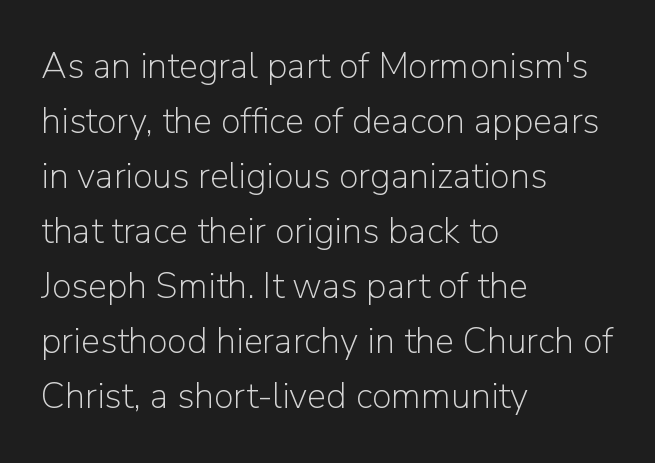
Notice how the stems are strictly vertical — no italics here. One glance says typical: line gaps are just what's usual. Every row of glyphs begins at an identical x-position on the left. To sum up the face: it is a sans, with no serifs. The face used here is proportionally spaced, like ordinary book or web type. No word sits above an underline.
